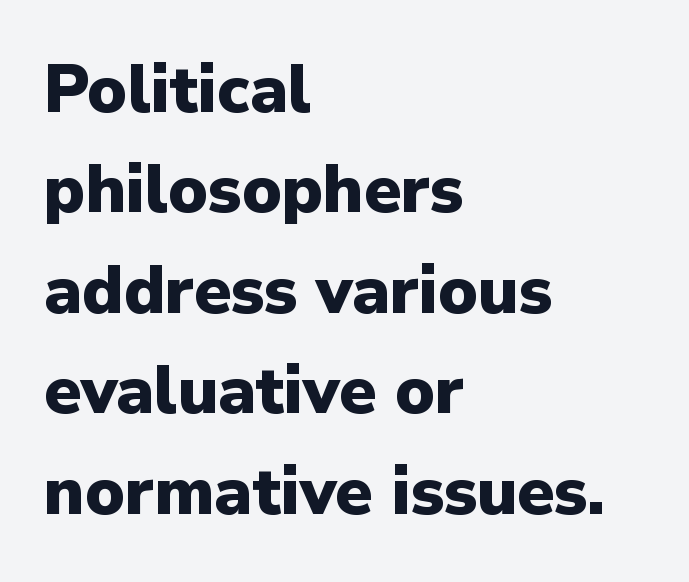
{"serif": "no", "italic": "no", "bold": "yes", "weight": "heavy", "width": "normal", "stroke_contrast": "low", "x_height": "medium", "monospaced": "no", "underline": "no", "align": "left", "line_spacing": "normal", "line_spacing_ratio": 1.5, "letter_spacing": "normal", "letter_spacing_em": 0.0, "glyph_px": 67}
